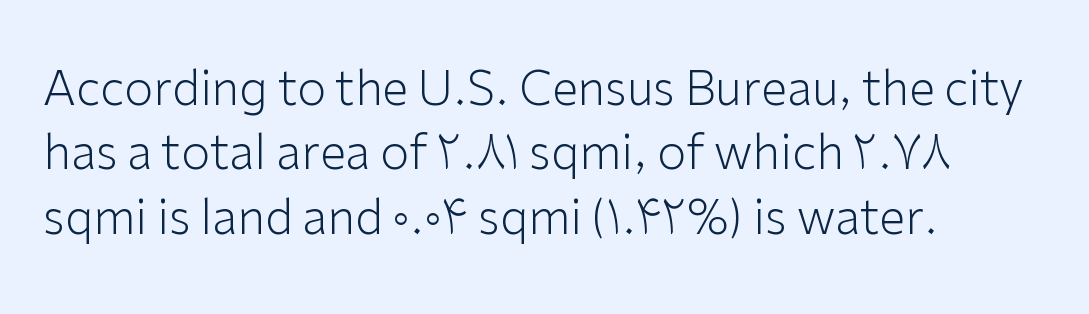
The image shows 47 px light sans-serif type, upright; set left-aligned, normal line spacing (1.37x), normal letter spacing, not underlined; low stroke contrast and a medium x-height.
